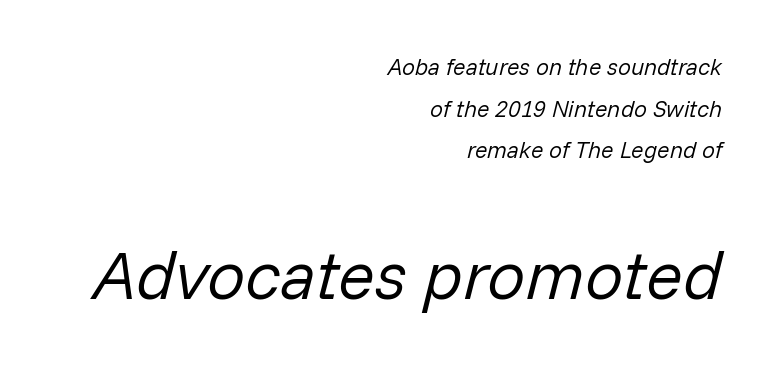
{"italic": "yes", "lean": "right", "slant_degrees": 14, "bold": "no", "weight": "regular", "width": "normal", "stroke_contrast": "low", "x_height": "medium", "monospaced": "no", "underline": "no", "align": "right", "line_spacing_ratio": 1.81, "letter_spacing": "normal", "letter_spacing_em": 0.0, "larger_block": "second", "size_ratio": 2.96, "glyph_px": 68}
